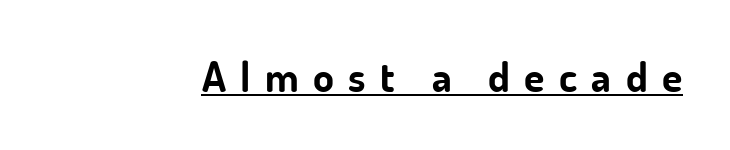
The image shows 42 px bold sans-serif type, upright; set unusually wide letter spacing (+0.34 em), underlined; low stroke contrast and a small x-height.
